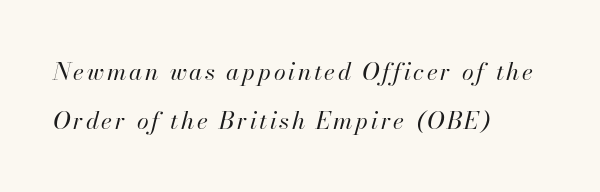
The image shows 24 px text type, italic (leaning right); set left-aligned, loose line spacing (2.04x), not underlined.
